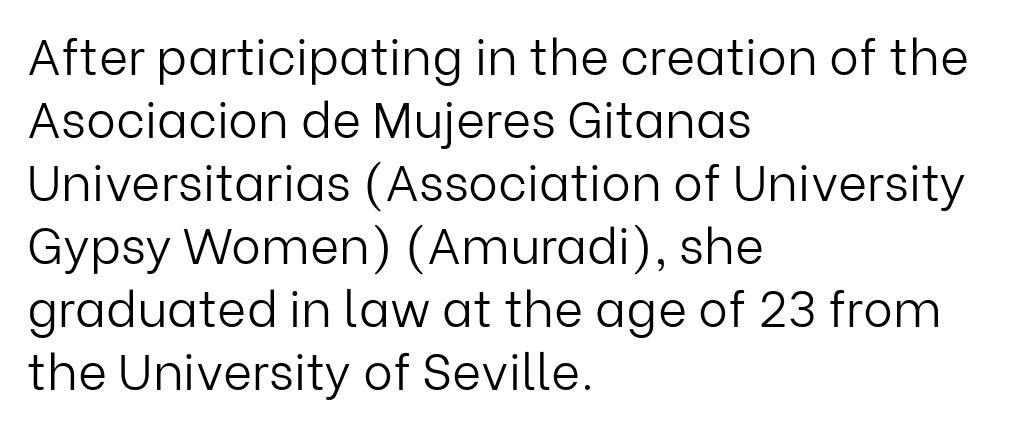
Weight: not bold — regular or lighter. The passage shown is typeset with a sans-serif family. Reading down the column, the eye jumps a familiar distance to each next line. Underline: absent. The typesetter chose a ragged-right arrangement here. These lines are rendered in a variable-pitch font.
